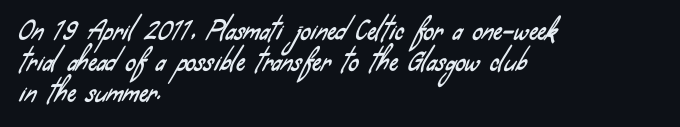
The space beneath each line is pristine and unruled. Compared with typical body copy, the letter spacing here is the same. One-word summary of the alignment: left.
